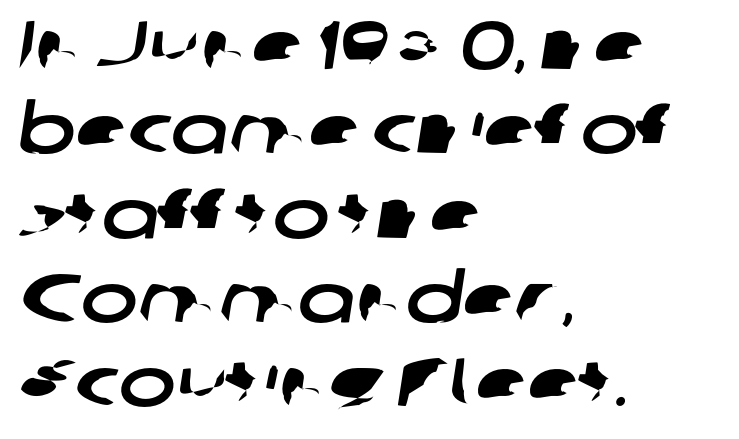
{"serif": "no", "width": "wide", "stroke_contrast": "low", "x_height": "medium", "monospaced": "no", "underline": "no", "align": "left", "line_spacing_ratio": 1.24, "letter_spacing": "normal", "letter_spacing_em": 0.0, "glyph_px": 68}
